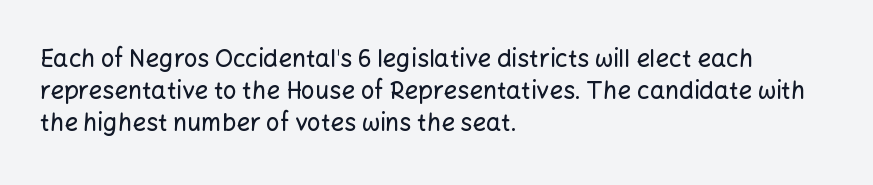
No italicization has been applied; the sample stays upright. The vertical gap from one line to the next is medium. Standard letterfit; no display-style spreading of the glyphs. The passage is arranged the way most books set body copy — flush left. Rule under the text: the space is simply empty.
